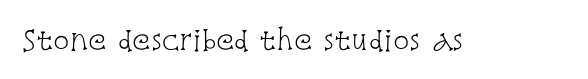
{"italic": "no", "bold": "no", "underline": "no", "letter_spacing": "normal", "letter_spacing_em": 0.0, "glyph_px": 27}
